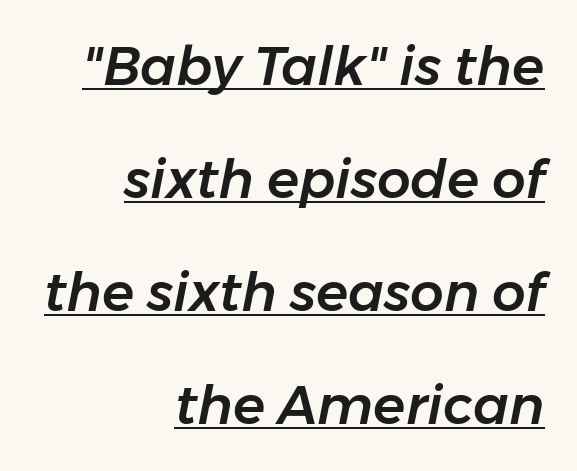
{"italic": "yes", "lean": "right", "slant_degrees": 11, "width": "normal", "stroke_contrast": "low", "x_height": "medium", "monospaced": "no", "underline": "yes", "align": "right", "line_spacing": "loose", "line_spacing_ratio": 2.13, "letter_spacing": "normal", "letter_spacing_em": 0.0, "glyph_px": 53}
